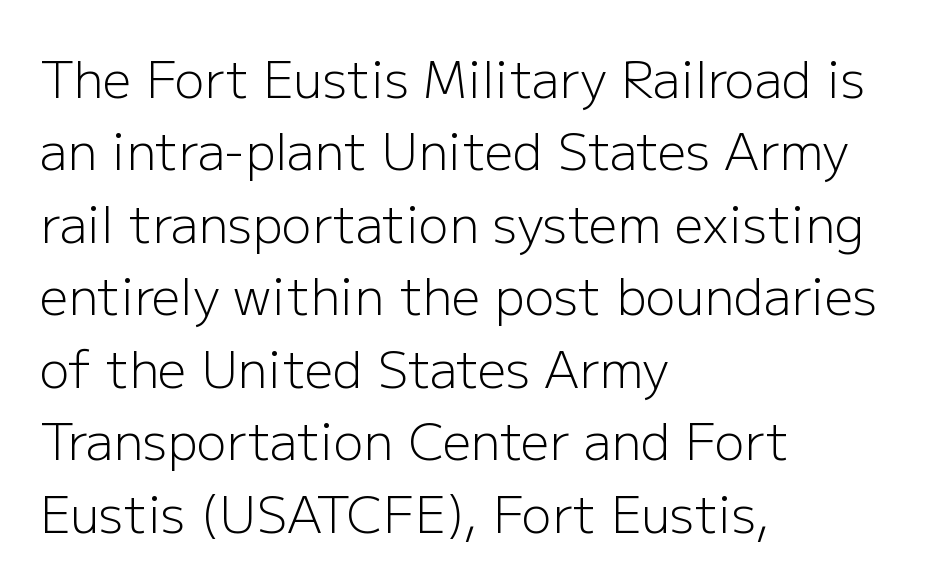
A roman cut, with each character standing at attention. You can tell from the bare stems that sans-serif type was used. Every row of glyphs begins at an identical x-position on the left. This sample keeps an unexceptional amount of space between lines.
